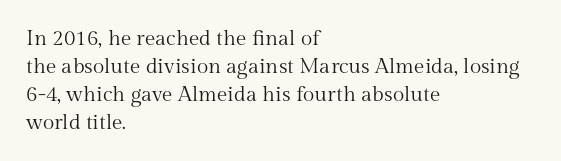
The paragraph has a hard left edge and a soft right edge. Rows of type keep a routine distance in the vertical direction. The letters sit at their default tracking, neither squeezed nor spread. Posture: vertical.
